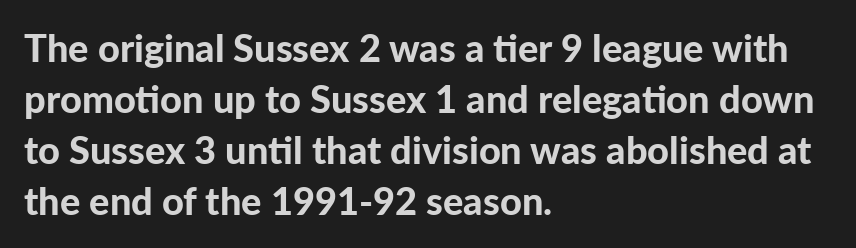
The text was rendered using a sans face with plain stroke endings. The lines sit at an ordinary, default distance from one another. Glance below the letters and you will spot only blank space. Its strokes are broad and dark, the hallmark of bold type.
